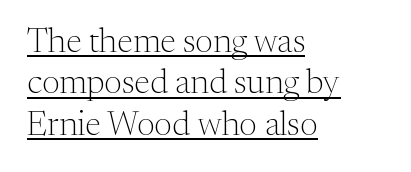
{"serif": "yes", "italic": "no", "bold": "no", "weight": "light", "width": "normal", "stroke_contrast": "medium", "x_height": "medium", "monospaced": "no", "underline": "yes", "align": "left", "line_spacing_ratio": 1.22, "letter_spacing": "normal", "letter_spacing_em": 0.0, "glyph_px": 34}
